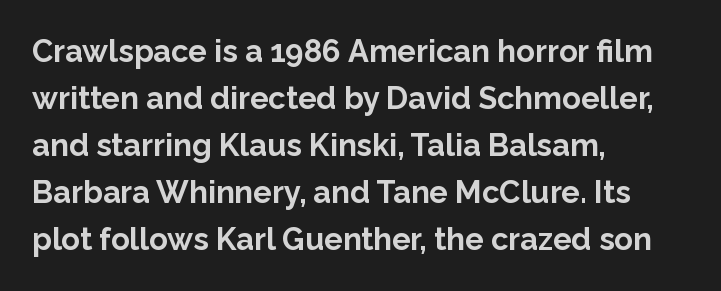
The face used here is proportionally spaced, like ordinary book or web type. Underlining? Definitely not there. The characters look thick and weighty, a clear bold. Characters follow at the spacing the type designer built in. Reading down the block, your eye returns to a fixed left position each line.
